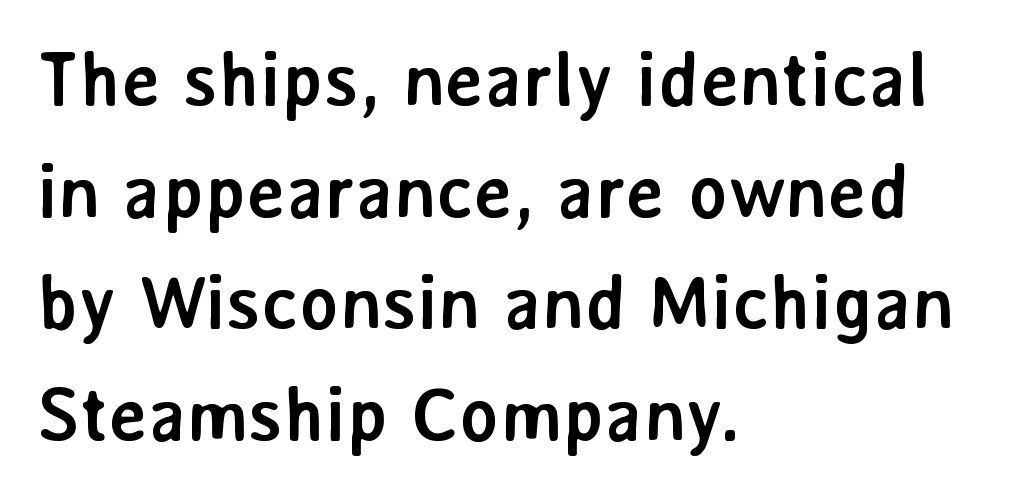
Q: Is the text bold? A: Yes.
Q: Is the text italic (slanted)? A: No, it is upright.
Q: Is the typeface a serif or a sans-serif typeface? A: Sans-serif.
Q: Is the text underlined? A: No.
Q: How is the paragraph aligned? A: Left-aligned.
Q: Is the spacing between letters normal or unusually wide? A: Normal.
Q: Is the spacing between lines tight, normal or loose? A: Normal.
Q: Width (condensed, normal, or wide)? A: Normal.
Q: Stroke contrast? A: Low.
Q: x-height? A: Medium.
Q: Monospaced? A: No.
